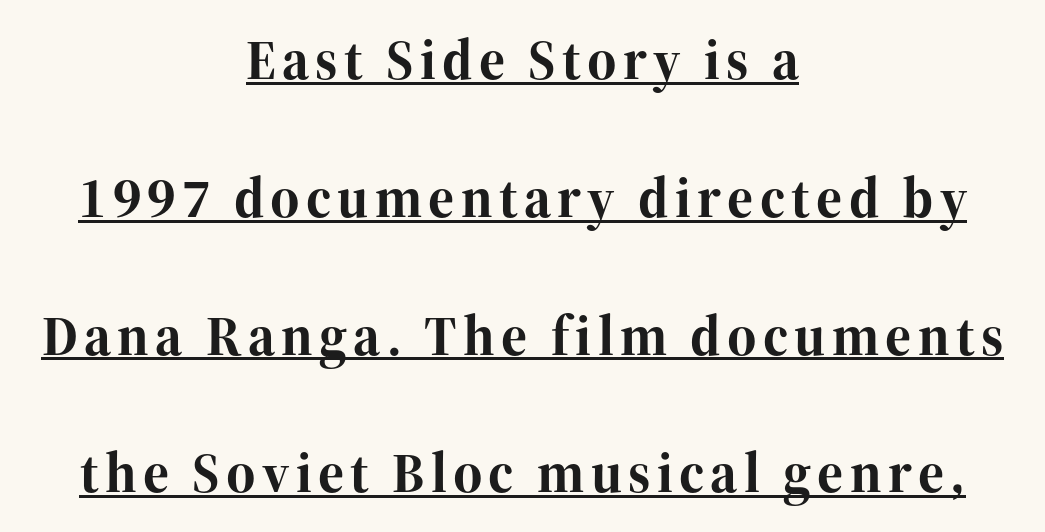
The image shows 56 px bold serif type, upright; set centered, loose line spacing (2.46x), underlined; high stroke contrast and a medium x-height.
